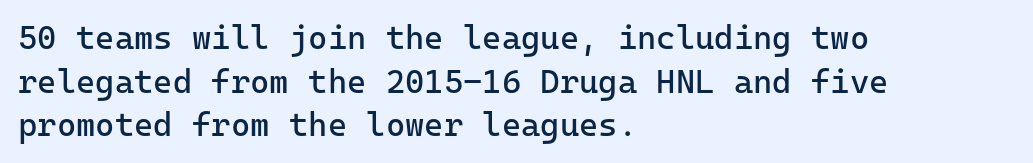
Is this a fixed-width face? Yes — each glyph sits in an identical cell. Is the stroke heavy? The answer is a plain regular-or-lighter. Vertical spacing — default. Is the block centered? No — it sits flush against the left margin. In terms of posture, this sample is upright.
